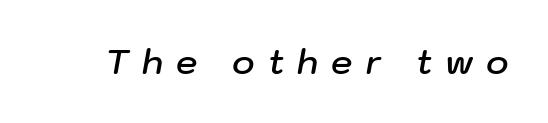
This rendering features lettering with no underline. Summary of weight: moderately heavy, a semibold. These lines are rendered in a variable-pitch font. The line texture is sparse and dotted thanks to wide tracking.
